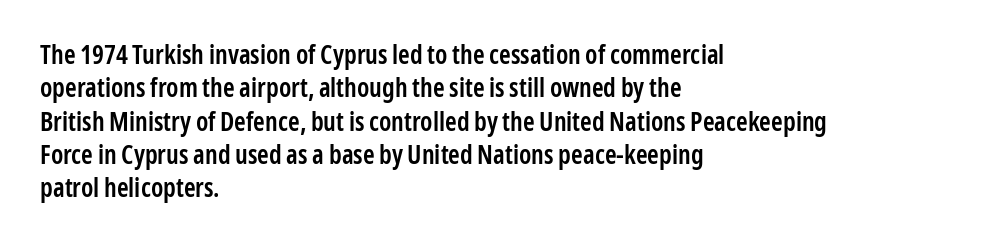
{"italic": "no", "bold": "semi", "underline": "no", "align": "left", "line_spacing": "normal", "line_spacing_ratio": 1.28, "letter_spacing": "normal", "letter_spacing_em": 0.0, "glyph_px": 26}
